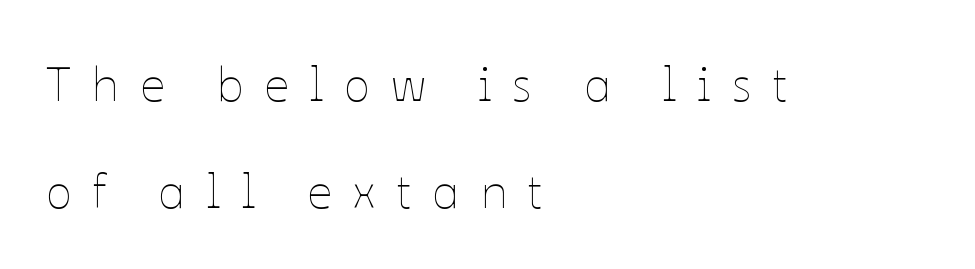
Notice how the passage keeps a crisp vertical edge on the left only. Note the varied advance widths — an 'i' is clearly narrower than an 'm'. What stands out about the letter spacing? Its width — letters are far apart. A roman cut, with each character standing at attention. The specimen omits any rule beneath the text block's lines.
